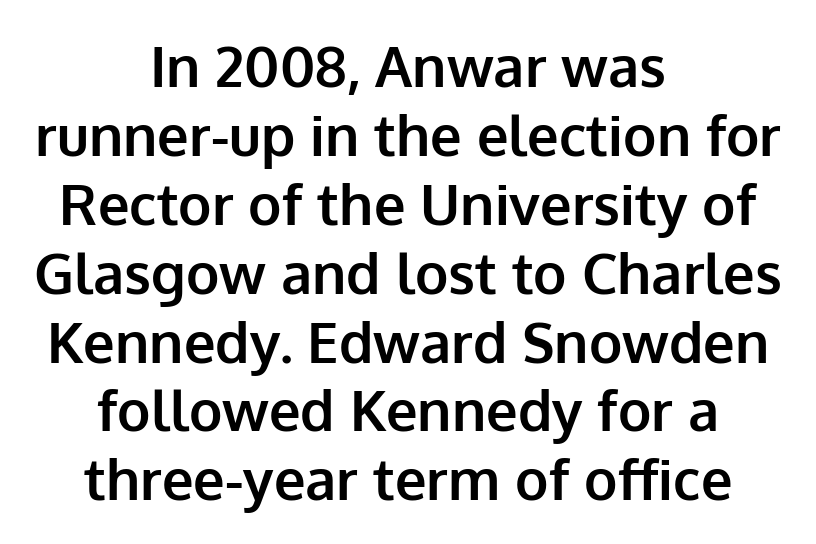
{"serif": "no", "italic": "no", "bold": "yes", "weight": "bold", "width": "normal", "stroke_contrast": "low", "x_height": "medium", "monospaced": "no", "underline": "no", "align": "center", "line_spacing_ratio": 1.23, "letter_spacing": "normal", "letter_spacing_em": 0.0, "glyph_px": 56}
